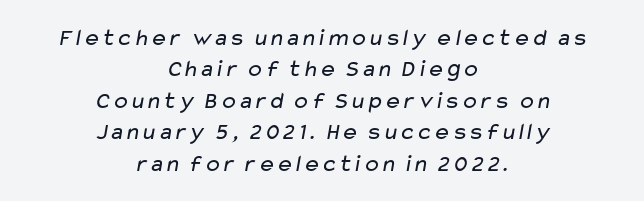
{"bold": "no", "underline": "no", "align": "center", "line_spacing": "normal", "line_spacing_ratio": 1.31, "letter_spacing": "normal", "letter_spacing_em": 0.0, "glyph_px": 24}
